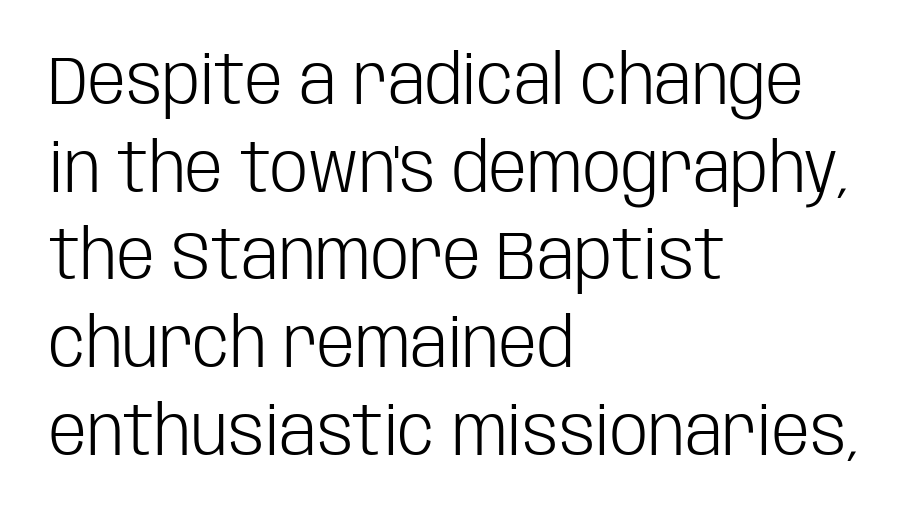
{"serif": "no", "italic": "no", "bold": "no", "weight": "light", "width": "condensed", "stroke_contrast": "low", "x_height": "large", "monospaced": "no", "underline": "no", "align": "left", "line_spacing": "normal", "line_spacing_ratio": 1.29, "letter_spacing": "normal", "letter_spacing_em": 0.0, "glyph_px": 68}
